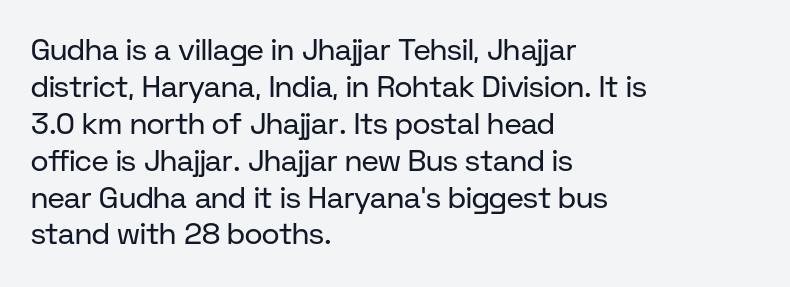
Q: Is the text bold? A: No.
Q: Is the text italic (slanted)? A: No, it is upright.
Q: Is the typeface a serif or a sans-serif typeface? A: Sans-serif.
Q: Is the text underlined? A: No.
Q: How is the paragraph aligned? A: Left-aligned.
Q: Is the spacing between letters normal or unusually wide? A: Normal.
Q: Width (condensed, normal, or wide)? A: Normal.
Q: Stroke contrast? A: Low.
Q: x-height? A: Medium.
Q: Monospaced? A: No.
